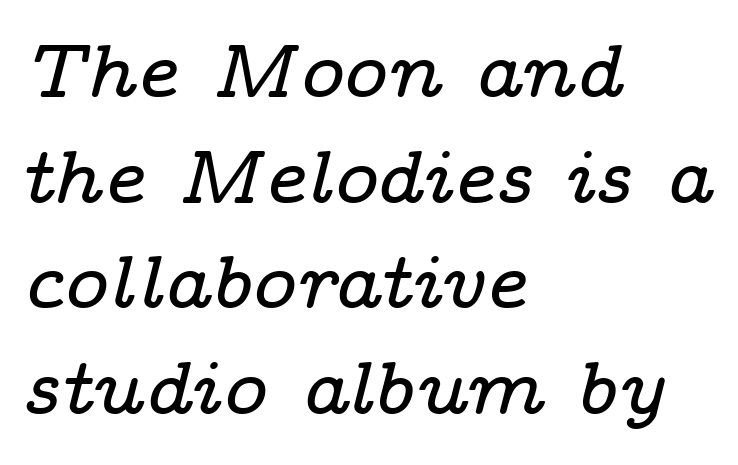
Q: Is the text italic (slanted)? A: Yes, it leans right by about 14 degrees.
Q: Is the typeface a serif or a sans-serif typeface? A: Serif.
Q: Is the text underlined? A: No.
Q: How is the paragraph aligned? A: Left-aligned.
Q: Is the spacing between letters normal or unusually wide? A: Normal.
Q: Is the spacing between lines tight, normal or loose? A: Normal.
Q: Width (condensed, normal, or wide)? A: Wide.
Q: Stroke contrast? A: Low.
Q: x-height? A: Medium.
Q: Monospaced? A: No.
